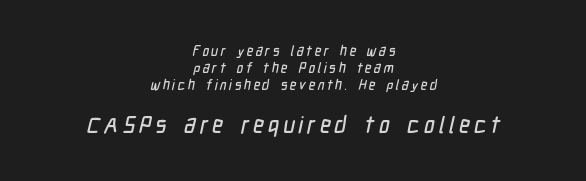
Q: Is the text underlined? A: No.
Q: How is the paragraph aligned? A: Centered.
Q: Which block of text is set in a larger size, the first (top) or the second (bottom)? A: The second (bottom) one.
